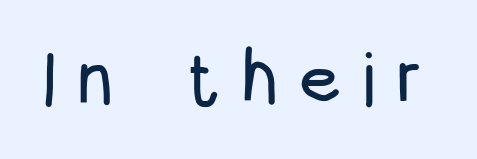
The image shows 74 px condensed sans-serif type, upright; set unusually wide letter spacing (+0.27 em), not underlined; low stroke contrast and a large x-height.
